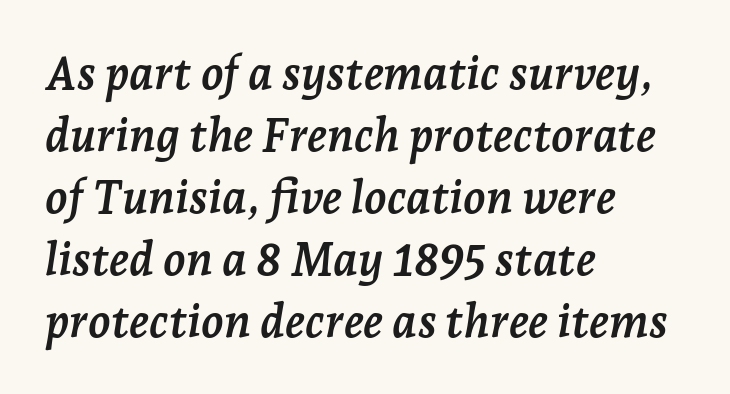
The image shows 46 px semibold serif type, italic (leaning right); set left-aligned, normal line spacing (1.35x), normal letter spacing, not underlined; low stroke contrast and a medium x-height.
